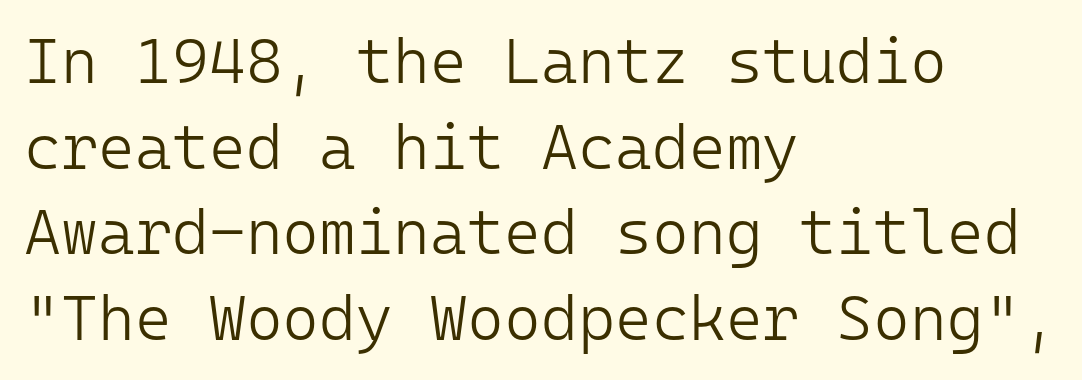
{"serif": "no", "italic": "no", "bold": "no", "weight": "light", "width": "normal", "stroke_contrast": "low", "x_height": "medium", "monospaced": "yes", "underline": "no", "align": "left", "line_spacing": "normal", "line_spacing_ratio": 1.36, "letter_spacing": "normal", "letter_spacing_em": 0.0, "glyph_px": 63}
